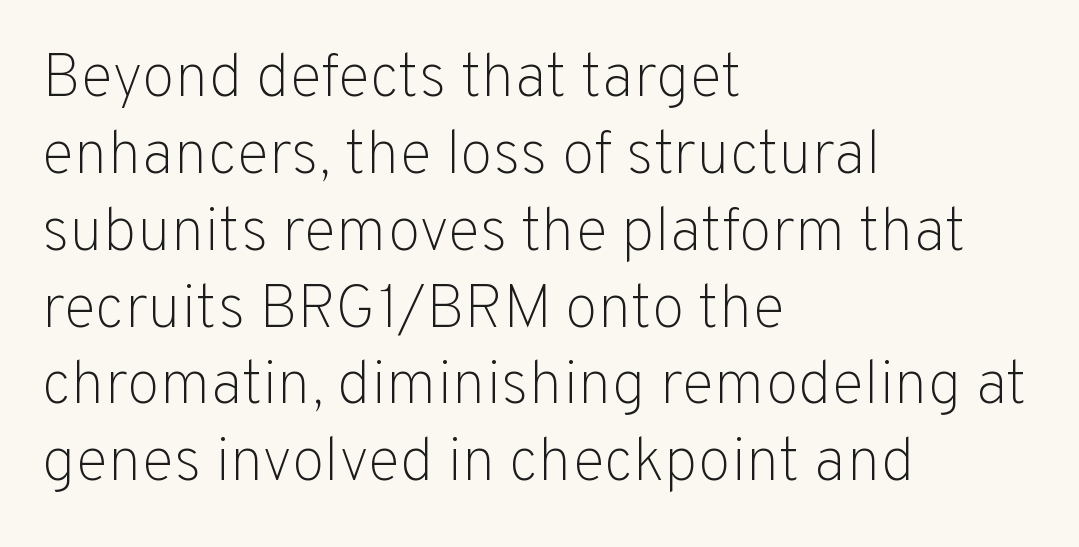
Q: Is the text bold? A: No.
Q: Is the text italic (slanted)? A: No, it is upright.
Q: Is the typeface a serif or a sans-serif typeface? A: Sans-serif.
Q: Is the text underlined? A: No.
Q: How is the paragraph aligned? A: Left-aligned.
Q: Is the spacing between letters normal or unusually wide? A: Normal.
Q: Is the spacing between lines tight, normal or loose? A: Normal.
Q: Width (condensed, normal, or wide)? A: Normal.
Q: Stroke contrast? A: Low.
Q: x-height? A: Medium.
Q: Monospaced? A: No.
